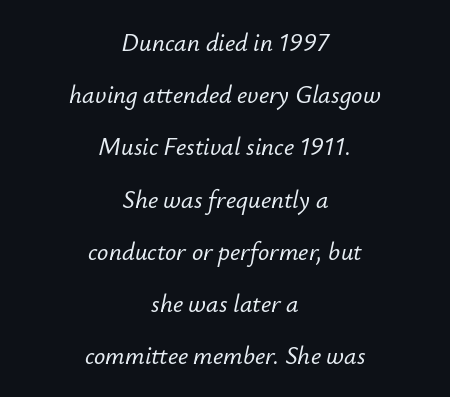
{"italic": "yes", "lean": "right", "slant_degrees": 12, "underline": "no", "align": "center", "line_spacing": "loose", "line_spacing_ratio": 2.09, "letter_spacing": "normal", "letter_spacing_em": 0.0, "glyph_px": 25}
